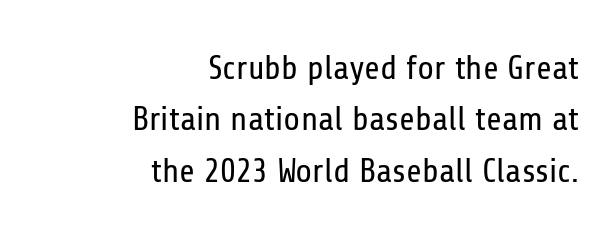
The image shows 34 px regular-weight, condensed sans-serif type, upright; set right-aligned, normal line spacing (1.51x), normal letter spacing, not underlined; low stroke contrast and a medium x-height.
